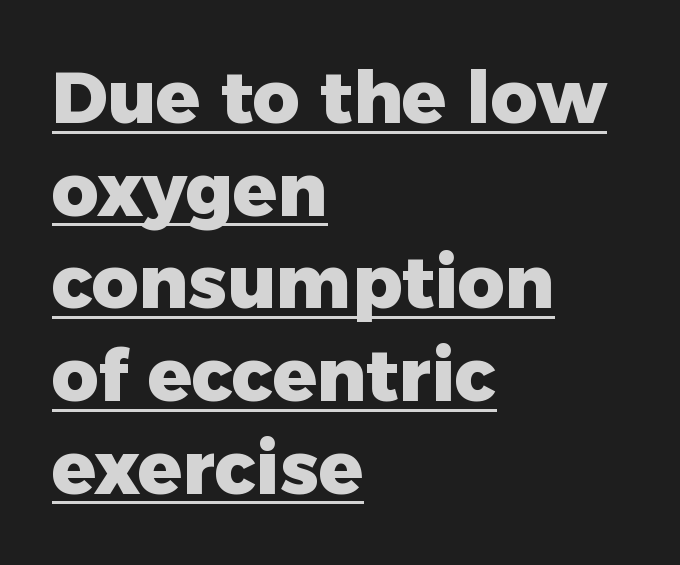
{"serif": "no", "italic": "no", "bold": "yes", "weight": "heavy", "width": "normal", "stroke_contrast": "low", "x_height": "medium", "monospaced": "no", "underline": "yes", "align": "left", "line_spacing": "normal", "line_spacing_ratio": 1.27, "letter_spacing": "normal", "letter_spacing_em": 0.0, "glyph_px": 73}
